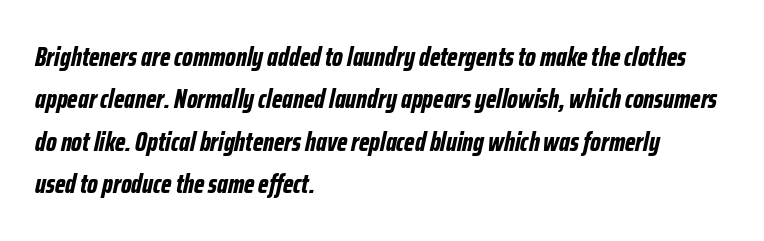
The image shows 27 px bold type, italic (leaning right); set left-aligned, normal line spacing (1.57x), normal letter spacing, not underlined.
